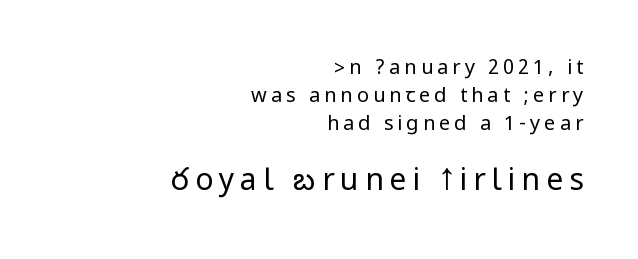
{"serif": "no", "italic": "no", "bold": "no", "weight": "regular", "width": "condensed", "stroke_contrast": "low", "underline": "no", "align": "right", "line_spacing": "normal", "line_spacing_ratio": 1.39, "letter_spacing": "wide", "letter_spacing_em": 0.2, "larger_block": "second", "size_ratio": 1.5, "glyph_px": 30}
